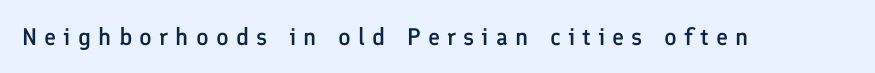
Q: Is the text bold? A: Semi-bold.
Q: Is the text italic (slanted)? A: No, it is upright.
Q: Is the text underlined? A: No.
Q: Is the spacing between letters normal or unusually wide? A: Unusually wide.
